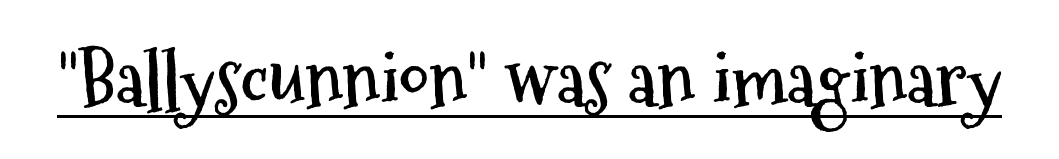
The image shows 75 px semibold, condensed sans-serif type, upright; set normal letter spacing, underlined; medium stroke contrast and a medium x-height.
